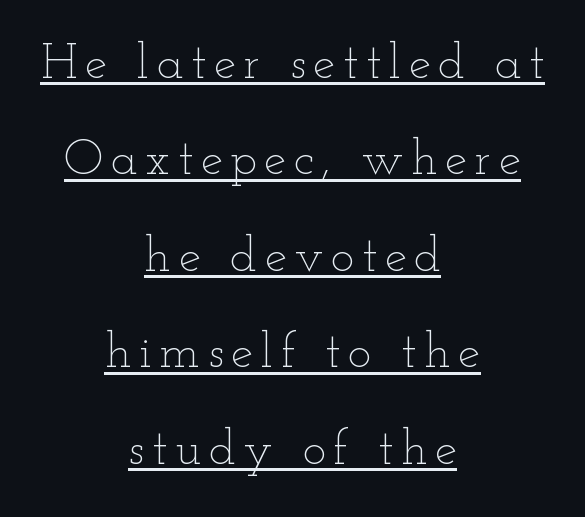
Tall strokes in this sample are plumb rather than angled. Casual observation: everything's sitting right in the middle. The vertical gap from one line to the next is large. Note the varied advance widths — an 'i' is clearly narrower than an 'm'. Ink coverage per letter is moderate at most. The typesetter has applied underlining to the passage shown.
